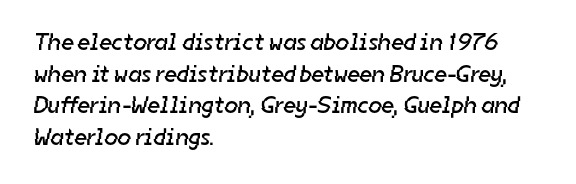
Q: Is the text bold? A: No.
Q: Is the text underlined? A: No.
Q: How is the paragraph aligned? A: Left-aligned.
Q: Is the spacing between letters normal or unusually wide? A: Normal.
Q: Is the spacing between lines tight, normal or loose? A: Normal.
